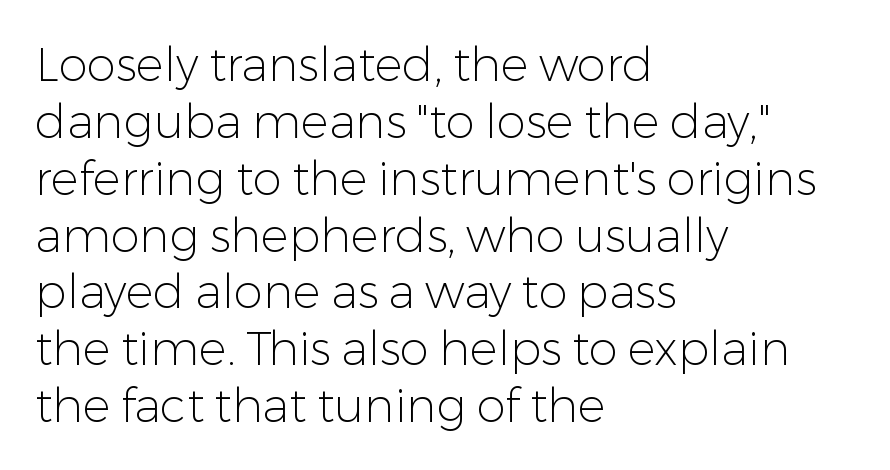
{"serif": "no", "italic": "no", "bold": "no", "weight": "light", "width": "normal", "stroke_contrast": "low", "x_height": "medium", "monospaced": "no", "underline": "no", "align": "left", "line_spacing_ratio": 1.21, "letter_spacing": "normal", "letter_spacing_em": 0.0, "glyph_px": 47}
